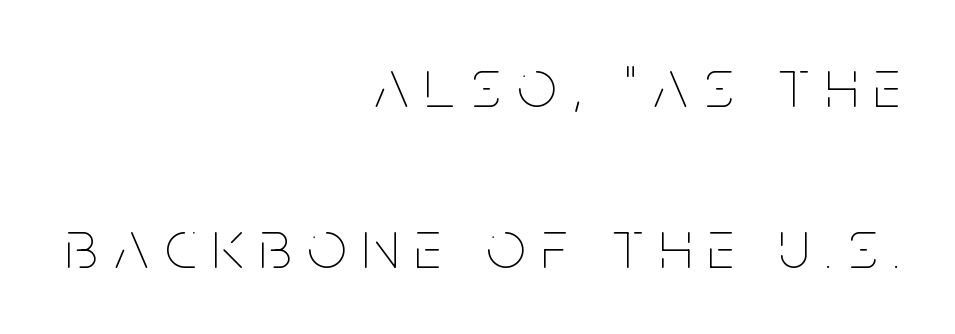
The image shows 69 px thin, condensed type, upright; set right-aligned, loose line spacing (2.33x), unusually wide letter spacing (+0.24 em), not underlined; low stroke contrast and a large x-height.
